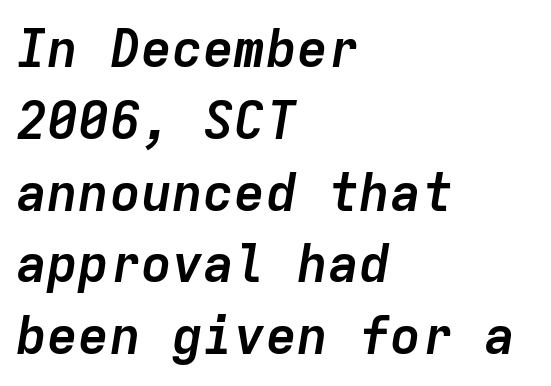
The image shows 52 px semibold type, italic (leaning right), monospaced; set left-aligned, normal line spacing (1.38x), normal letter spacing, not underlined; low stroke contrast and a medium x-height.
